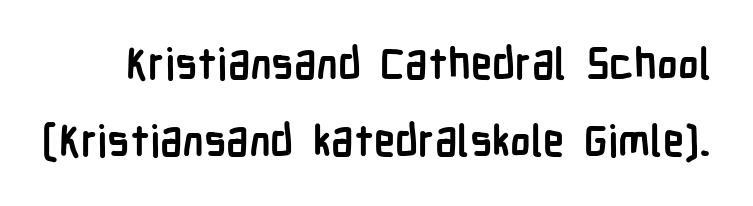
The image shows 43 px semibold, condensed sans-serif type, upright; set line spacing 1.8x, normal letter spacing, not underlined; low stroke contrast and a medium x-height.
